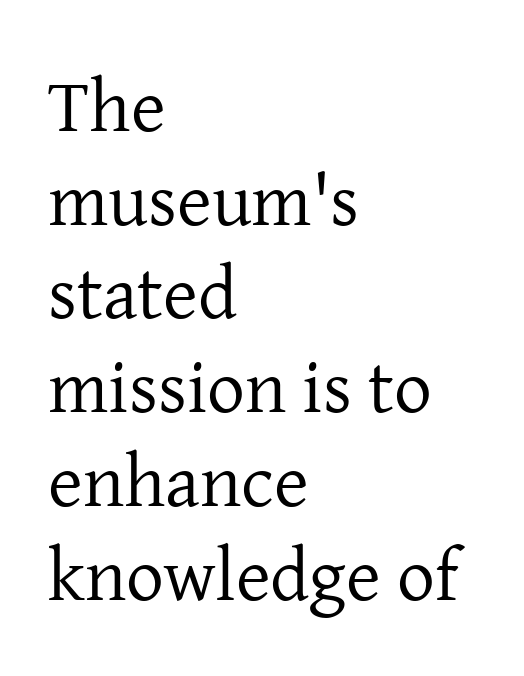
Q: Is the text bold? A: No.
Q: Is the text italic (slanted)? A: No, it is upright.
Q: Is the typeface a serif or a sans-serif typeface? A: Serif.
Q: Is the text underlined? A: No.
Q: How is the paragraph aligned? A: Left-aligned.
Q: Is the spacing between letters normal or unusually wide? A: Normal.
Q: Is the spacing between lines tight, normal or loose? A: Normal.
Q: Width (condensed, normal, or wide)? A: Normal.
Q: Stroke contrast? A: Low.
Q: x-height? A: Medium.
Q: Monospaced? A: No.
